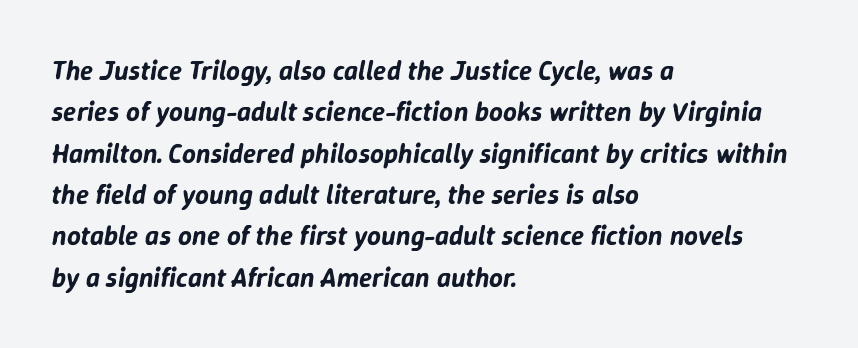
{"italic": "yes", "lean": "right", "slant_degrees": 9, "underline": "no", "align": "left", "line_spacing": "normal", "line_spacing_ratio": 1.53, "letter_spacing": "normal", "letter_spacing_em": 0.0, "glyph_px": 27}
